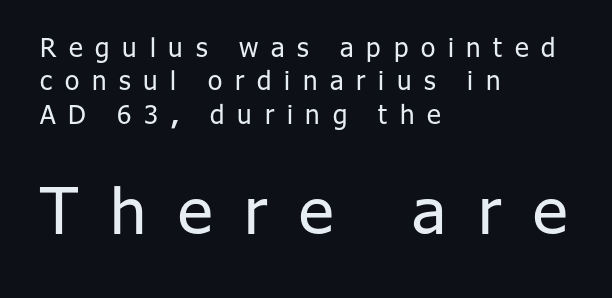
Q: Is the text bold? A: No.
Q: Is the text italic (slanted)? A: No, it is upright.
Q: Is the typeface a serif or a sans-serif typeface? A: Sans-serif.
Q: Is the text underlined? A: No.
Q: How is the paragraph aligned? A: Left-aligned.
Q: Is the spacing between letters normal or unusually wide? A: Unusually wide.
Q: Is the spacing between lines tight, normal or loose? A: Normal.
Q: Which block of text is set in a larger size, the first (top) or the second (bottom)? A: The second (bottom) one.
Q: Width (condensed, normal, or wide)? A: Normal.
Q: Stroke contrast? A: Low.
Q: x-height? A: Medium.
Q: Monospaced? A: No.
